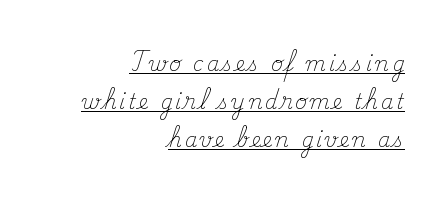
The image shows 20 px text type; set right-aligned, loose line spacing (1.91x), underlined.
